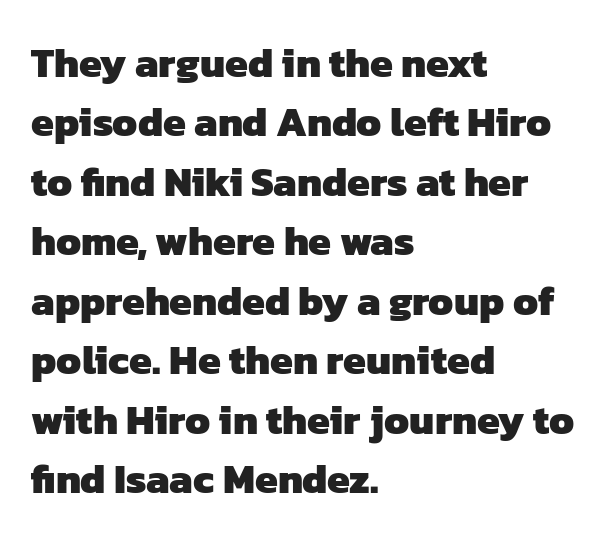
Words appear dense and cohesive because spacing is normal. Horizontally, the lines are justified to the leading edge only. Rule under the text: the space is simply empty. The lines sit at an ordinary, default distance from one another. Examine the stroke ends and you'll find no serifs.
